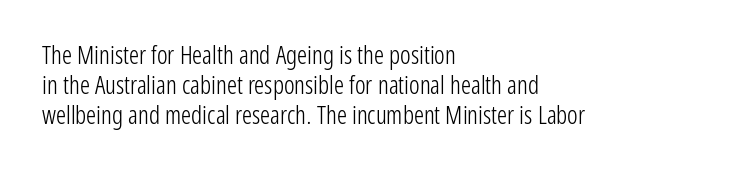
Q: Is the text bold? A: No.
Q: Is the text italic (slanted)? A: No, it is upright.
Q: Is the text underlined? A: No.
Q: How is the paragraph aligned? A: Left-aligned.
Q: Is the spacing between letters normal or unusually wide? A: Normal.
